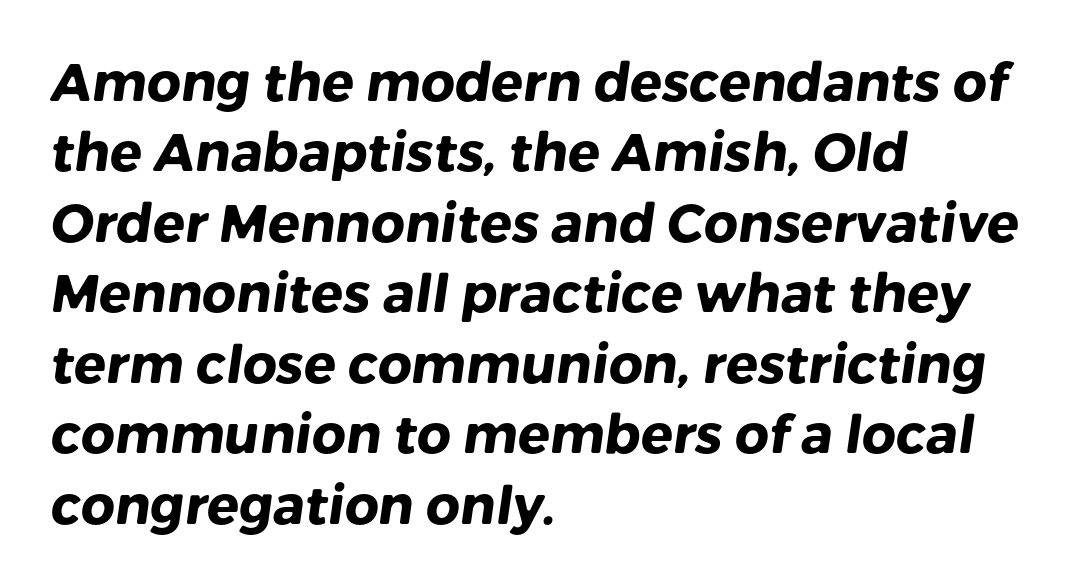
Q: Is the text bold? A: Yes.
Q: Is the typeface a serif or a sans-serif typeface? A: Sans-serif.
Q: Is the text underlined? A: No.
Q: How is the paragraph aligned? A: Left-aligned.
Q: Is the spacing between letters normal or unusually wide? A: Normal.
Q: Is the spacing between lines tight, normal or loose? A: Normal.
Q: Width (condensed, normal, or wide)? A: Normal.
Q: Stroke contrast? A: Low.
Q: x-height? A: Medium.
Q: Monospaced? A: No.
